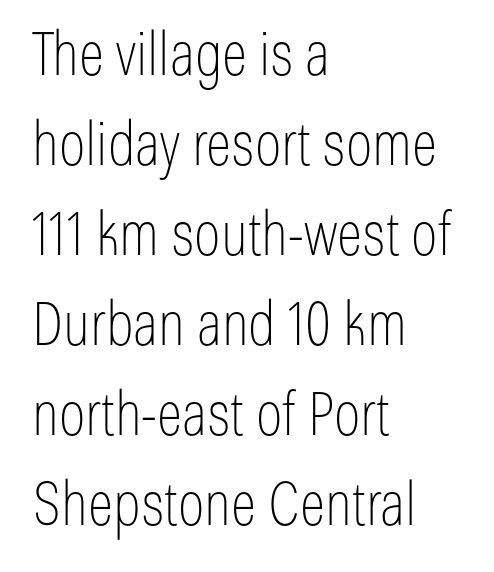
The image shows 60 px thin, condensed sans-serif type, upright; set left-aligned, normal line spacing (1.5x), normal letter spacing, not underlined; low stroke contrast and a medium x-height.
